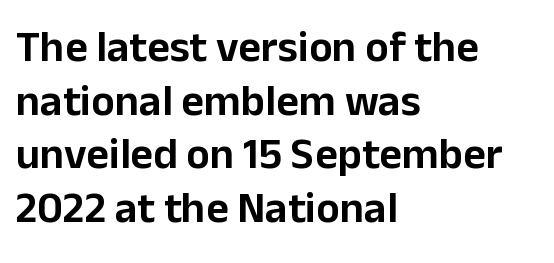
{"serif": "no", "italic": "no", "width": "normal", "stroke_contrast": "low", "x_height": "medium", "monospaced": "no", "underline": "no", "align": "left", "line_spacing_ratio": 1.22, "letter_spacing": "normal", "letter_spacing_em": 0.0, "glyph_px": 44}
